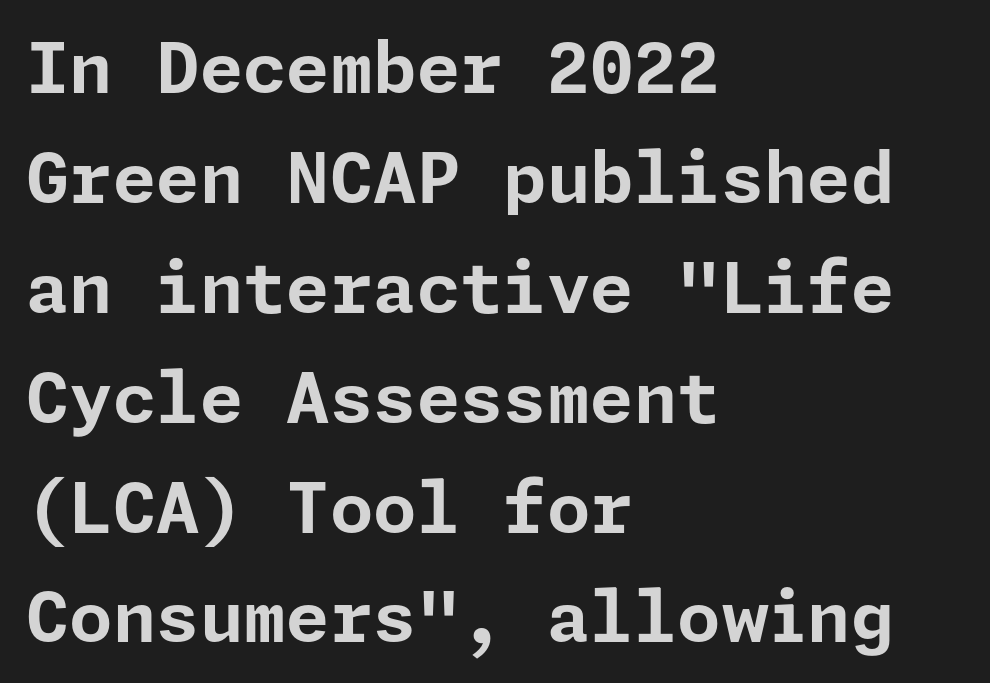
Q: Is the text bold? A: Yes.
Q: Is the text italic (slanted)? A: No, it is upright.
Q: Is the typeface a serif or a sans-serif typeface? A: Sans-serif.
Q: Is the text underlined? A: No.
Q: How is the paragraph aligned? A: Left-aligned.
Q: Is the spacing between letters normal or unusually wide? A: Normal.
Q: Is the spacing between lines tight, normal or loose? A: Normal.
Q: Width (condensed, normal, or wide)? A: Normal.
Q: Stroke contrast? A: Low.
Q: x-height? A: Medium.
